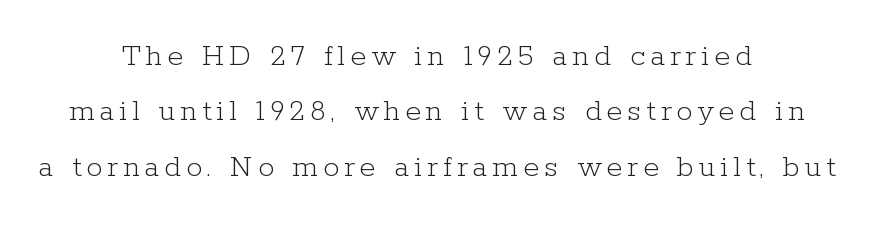
{"serif": "yes", "italic": "no", "bold": "no", "weight": "light", "width": "normal", "stroke_contrast": "low", "x_height": "medium", "monospaced": "no", "underline": "no", "align": "center", "line_spacing_ratio": 1.73, "glyph_px": 32}
